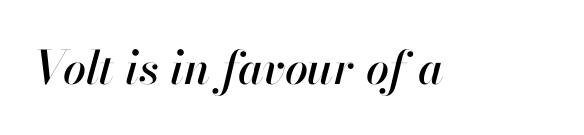
Q: Is the text italic (slanted)? A: Yes, it leans right by about 13 degrees.
Q: Is the text underlined? A: No.
Q: Is the spacing between letters normal or unusually wide? A: Normal.
Q: Width (condensed, normal, or wide)? A: Normal.
Q: Stroke contrast? A: High.
Q: x-height? A: Small.
Q: Monospaced? A: No.
